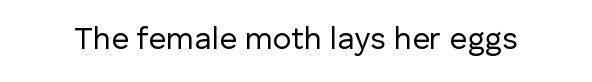
{"serif": "no", "italic": "no", "bold": "no", "weight": "regular", "width": "normal", "stroke_contrast": "low", "x_height": "medium", "monospaced": "no", "underline": "no", "letter_spacing": "normal", "letter_spacing_em": 0.0, "glyph_px": 31}
